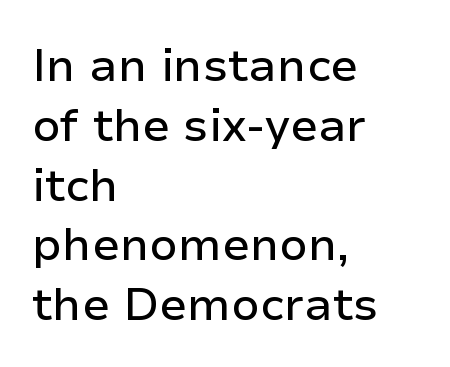
Q: Is the text italic (slanted)? A: No, it is upright.
Q: Is the typeface a serif or a sans-serif typeface? A: Sans-serif.
Q: Is the text underlined? A: No.
Q: How is the paragraph aligned? A: Left-aligned.
Q: Is the spacing between letters normal or unusually wide? A: Normal.
Q: Is the spacing between lines tight, normal or loose? A: Normal.
Q: Width (condensed, normal, or wide)? A: Normal.
Q: Stroke contrast? A: Low.
Q: x-height? A: Medium.
Q: Monospaced? A: No.
